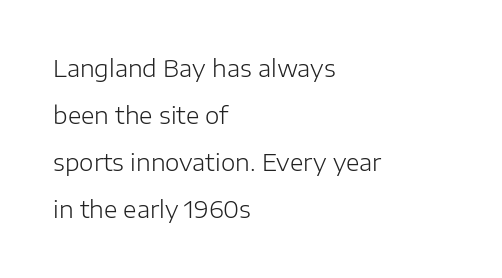
A clean baseline with only descenders dipping below it. Bold? No — there's no thickening of the strokes. Each word holds together tightly as a unit, with standard inter-letter gaps. Characters remain perfectly vertical along every line.
